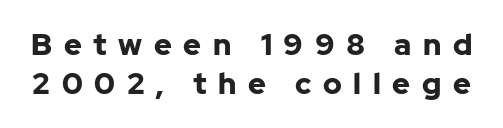
Compared with typical body copy, the letter spacing here is much looser. Does the lettering tilt? It doesn't — this is upright. The space directly below the letters is spotless. Spacing verdict: proportional, widths tailored to each character. Stroke terminals: plain, sans-serif.
